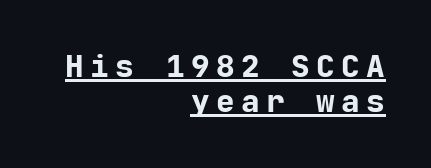
{"serif": "no", "italic": "no", "bold": "yes", "weight": "bold", "width": "normal", "stroke_contrast": "low", "x_height": "medium", "monospaced": "yes", "underline": "yes", "align": "right", "line_spacing": "tight", "line_spacing_ratio": 1.13, "letter_spacing": "wide", "letter_spacing_em": 0.21, "glyph_px": 31}
